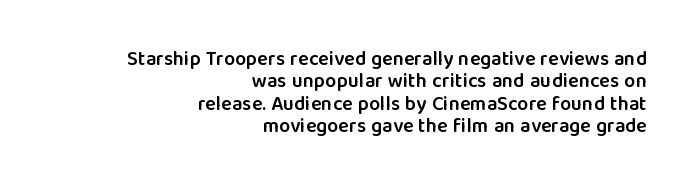
Q: Is the text bold? A: Semi-bold.
Q: Is the text italic (slanted)? A: No, it is upright.
Q: Is the text underlined? A: No.
Q: How is the paragraph aligned? A: Right-aligned.
Q: Is the spacing between letters normal or unusually wide? A: Normal.
Q: Is the spacing between lines tight, normal or loose? A: Tight.
